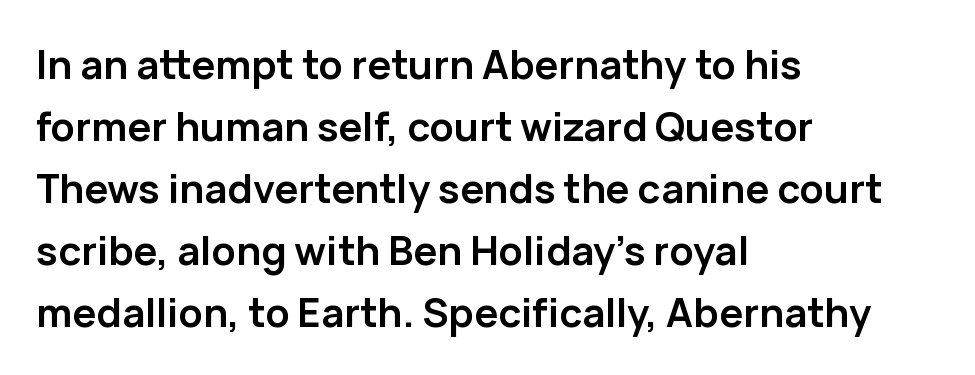
{"serif": "no", "italic": "no", "bold": "yes", "weight": "semibold", "width": "normal", "stroke_contrast": "low", "x_height": "medium", "monospaced": "no", "underline": "no", "align": "left", "line_spacing": "normal", "line_spacing_ratio": 1.55, "letter_spacing": "normal", "letter_spacing_em": 0.0, "glyph_px": 40}
